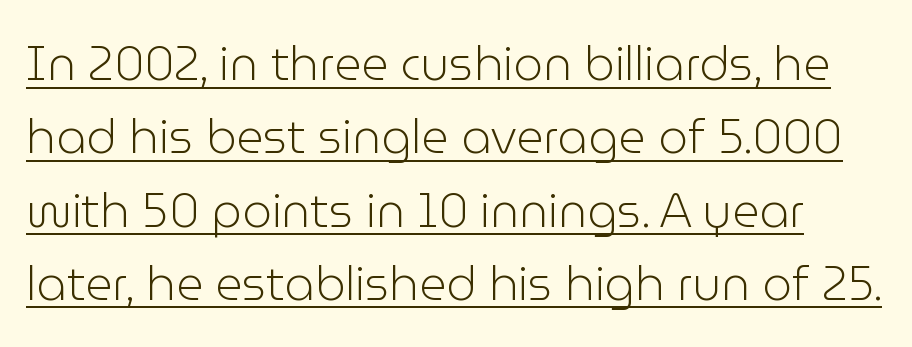
{"serif": "no", "italic": "no", "bold": "no", "weight": "light", "width": "normal", "stroke_contrast": "low", "x_height": "medium", "monospaced": "no", "underline": "yes", "line_spacing": "normal", "line_spacing_ratio": 1.56, "letter_spacing": "normal", "letter_spacing_em": 0.0, "glyph_px": 47}
